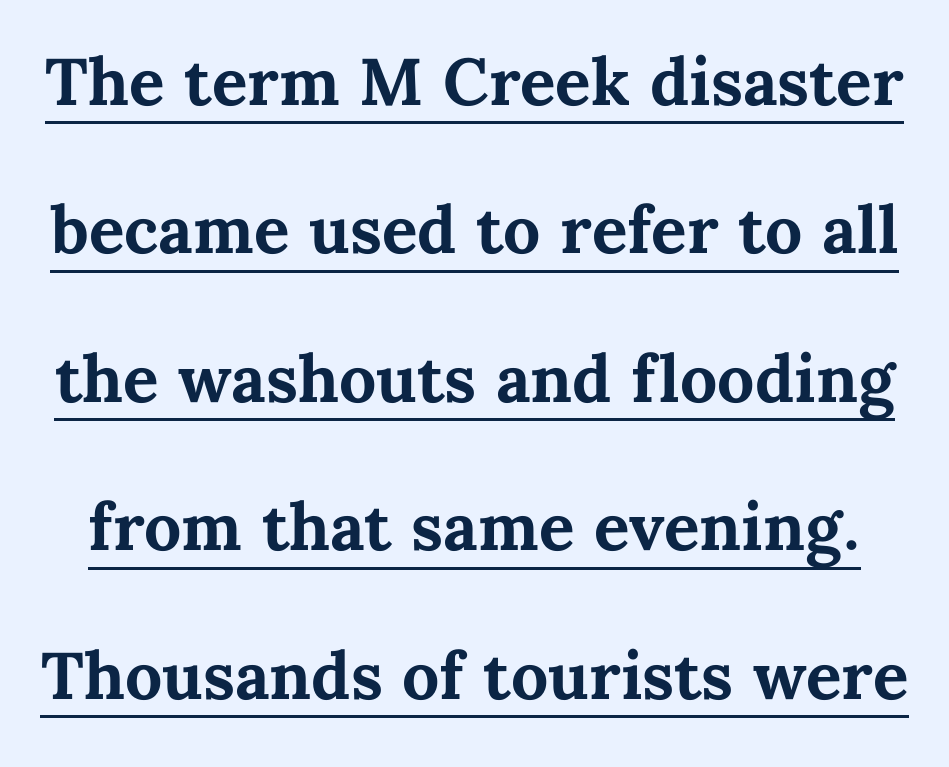
The image shows 66 px bold type, upright; set loose line spacing (2.25x), normal letter spacing, underlined; medium stroke contrast and a medium x-height.
